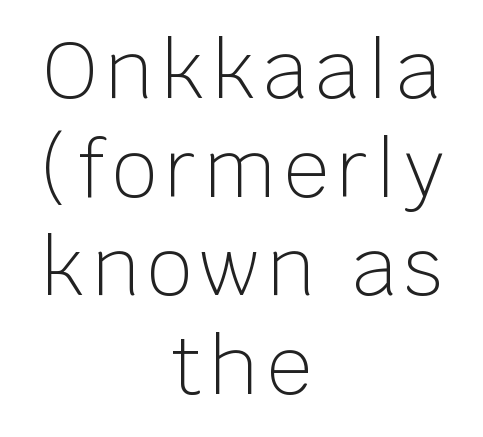
The image shows 79 px light sans-serif type, upright; set centered, normal line spacing (1.25x), not underlined; low stroke contrast and a large x-height.
